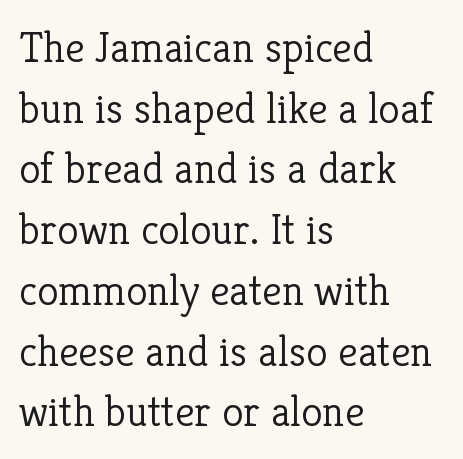
{"serif": "yes", "italic": "no", "bold": "no", "weight": "light", "width": "normal", "stroke_contrast": "low", "x_height": "medium", "monospaced": "no", "underline": "no", "align": "left", "line_spacing": "normal", "line_spacing_ratio": 1.38, "letter_spacing": "normal", "letter_spacing_em": 0.0, "glyph_px": 44}
